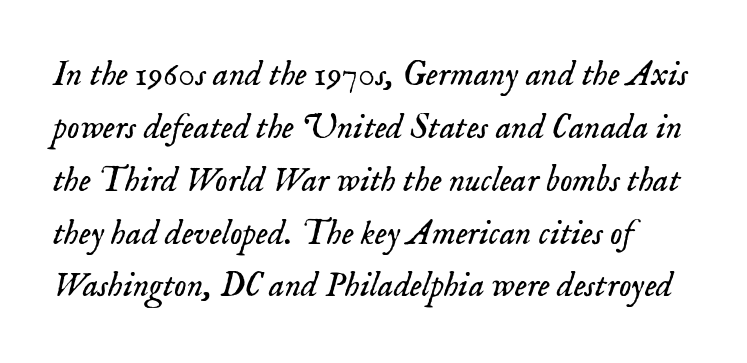
The image shows 35 px light serif type, italic (leaning right); set normal line spacing (1.51x), normal letter spacing, not underlined; low stroke contrast and a small x-height.
